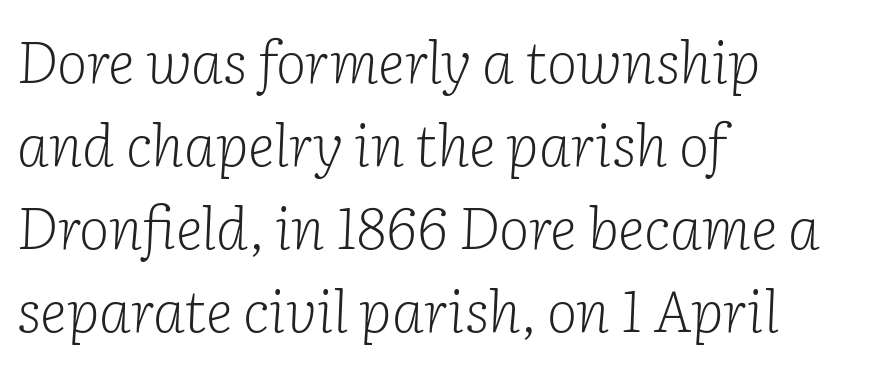
{"serif": "yes", "italic": "yes", "lean": "right", "slant_degrees": 2, "bold": "no", "weight": "light", "width": "normal", "stroke_contrast": "low", "x_height": "medium", "monospaced": "no", "underline": "no", "align": "left", "line_spacing": "normal", "line_spacing_ratio": 1.43, "letter_spacing": "normal", "letter_spacing_em": 0.0, "glyph_px": 58}
